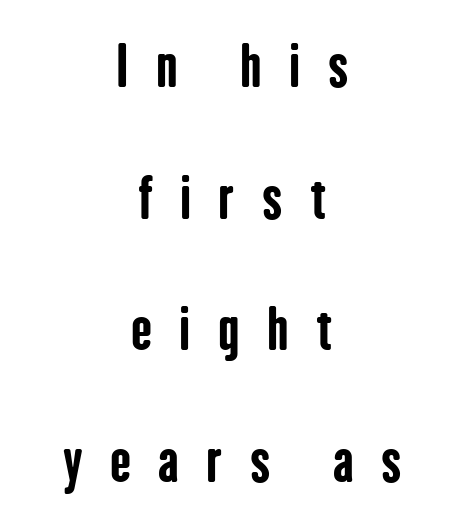
{"serif": "no", "italic": "no", "bold": "yes", "weight": "bold", "width": "condensed", "stroke_contrast": "low", "x_height": "medium", "monospaced": "no", "underline": "no", "align": "center", "line_spacing": "loose", "line_spacing_ratio": 2.35, "letter_spacing": "wide", "letter_spacing_em": 0.49, "glyph_px": 56}
